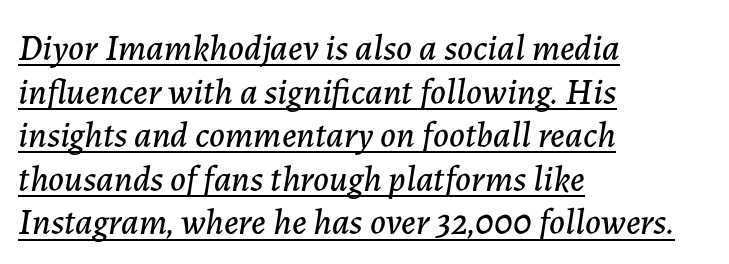
Italic? Definitely — the glyphs are oblique. Note the varied advance widths — an 'i' is clearly narrower than an 'm'. These lines stack with their left ends in a neat column. This sample carries an underscore along the baseline area. Each word holds together tightly as a unit, with standard inter-letter gaps.
